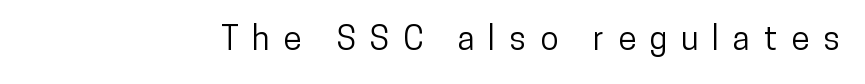
The image shows 33 px condensed sans-serif type, upright; set unusually wide letter spacing (+0.42 em), not underlined; low stroke contrast and a medium x-height.
